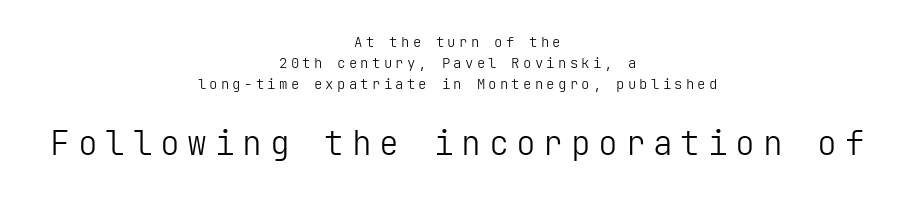
{"serif": "no", "italic": "no", "bold": "no", "weight": "light", "width": "normal", "stroke_contrast": "low", "x_height": "medium", "underline": "no", "align": "center", "line_spacing": "normal", "line_spacing_ratio": 1.49, "letter_spacing": "wide", "letter_spacing_em": 0.23, "larger_block": "second", "size_ratio": 2.36, "glyph_px": 33}
